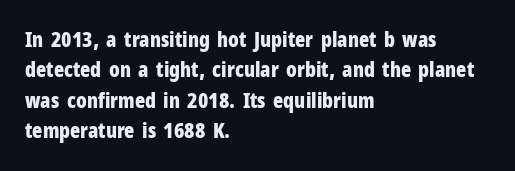
The image shows 21 px bold type, upright; set left-aligned, normal line spacing (1.45x), normal letter spacing, not underlined.
